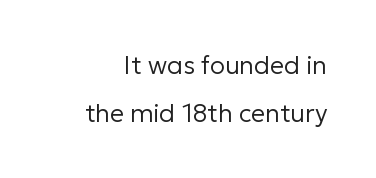
{"italic": "no", "bold": "no", "underline": "no", "line_spacing": "loose", "line_spacing_ratio": 1.92, "letter_spacing": "normal", "letter_spacing_em": 0.0, "glyph_px": 25}
